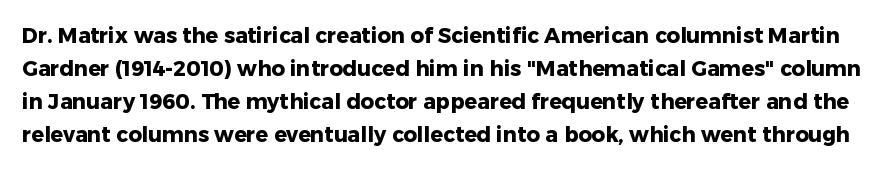
Q: Is the text bold? A: Yes.
Q: Is the text italic (slanted)? A: No, it is upright.
Q: Is the text underlined? A: No.
Q: Is the spacing between letters normal or unusually wide? A: Normal.
Q: Is the spacing between lines tight, normal or loose? A: Normal.
